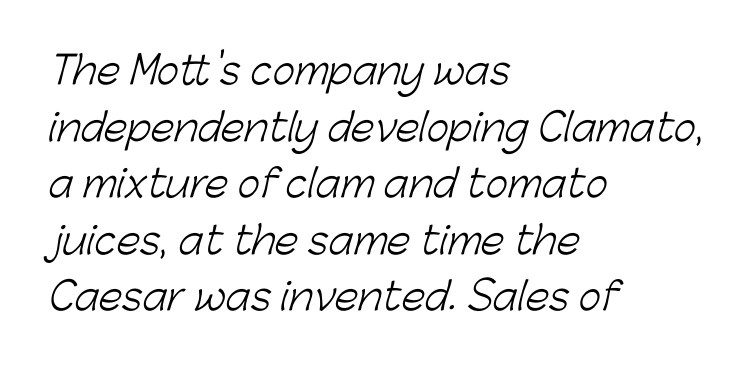
{"serif": "no", "bold": "no", "weight": "light", "width": "normal", "stroke_contrast": "low", "x_height": "medium", "monospaced": "no", "underline": "no", "align": "left", "line_spacing": "normal", "line_spacing_ratio": 1.49, "letter_spacing": "normal", "letter_spacing_em": 0.0, "glyph_px": 38}
